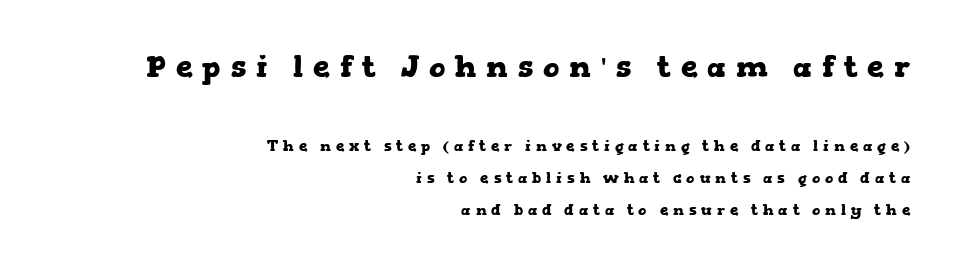
Q: Is the text bold? A: Yes.
Q: Is the text italic (slanted)? A: No, it is upright.
Q: Is the typeface a serif or a sans-serif typeface? A: Serif.
Q: Is the text underlined? A: No.
Q: How is the paragraph aligned? A: Right-aligned.
Q: Is the spacing between letters normal or unusually wide? A: Unusually wide.
Q: Is the spacing between lines tight, normal or loose? A: Loose.
Q: Which block of text is set in a larger size, the first (top) or the second (bottom)? A: The first (top) one.
Q: Width (condensed, normal, or wide)? A: Wide.
Q: Stroke contrast? A: Low.
Q: x-height? A: Medium.
Q: Monospaced? A: No.
